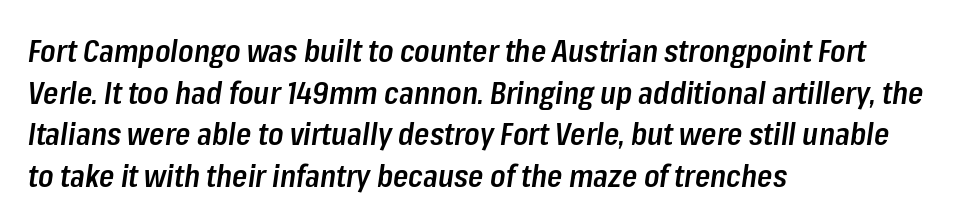
{"italic": "yes", "lean": "right", "slant_degrees": 8, "bold": "semi", "weight": "semibold", "width": "condensed", "stroke_contrast": "low", "x_height": "medium", "monospaced": "no", "underline": "no", "align": "left", "line_spacing": "normal", "line_spacing_ratio": 1.34, "letter_spacing": "normal", "letter_spacing_em": 0.0, "glyph_px": 31}
